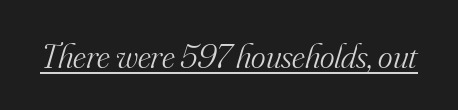
{"serif": "yes", "italic": "yes", "lean": "right", "slant_degrees": 16, "bold": "no", "weight": "light", "width": "normal", "stroke_contrast": "medium", "x_height": "small", "monospaced": "no", "underline": "yes", "letter_spacing": "normal", "letter_spacing_em": 0.0, "glyph_px": 35}
